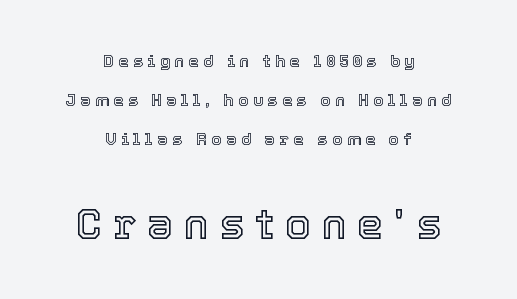
Q: Is the text italic (slanted)? A: No, it is upright.
Q: Is the text underlined? A: No.
Q: How is the paragraph aligned? A: Centered.
Q: Is the spacing between letters normal or unusually wide? A: Unusually wide.
Q: Is the spacing between lines tight, normal or loose? A: Loose.
Q: Which block of text is set in a larger size, the first (top) or the second (bottom)? A: The second (bottom) one.
Q: Width (condensed, normal, or wide)? A: Normal.
Q: x-height? A: Medium.
Q: Monospaced? A: No.
